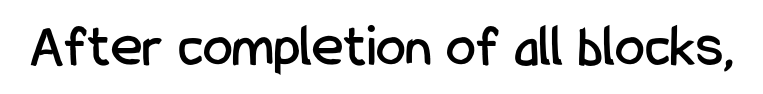
The image shows 60 px condensed sans-serif type, upright; set normal letter spacing, not underlined; low stroke contrast and a medium x-height.
